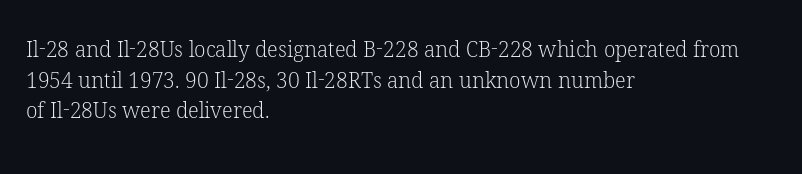
{"italic": "no", "bold": "no", "underline": "no", "align": "left", "line_spacing": "normal", "line_spacing_ratio": 1.46, "letter_spacing": "normal", "letter_spacing_em": 0.0, "glyph_px": 21}
